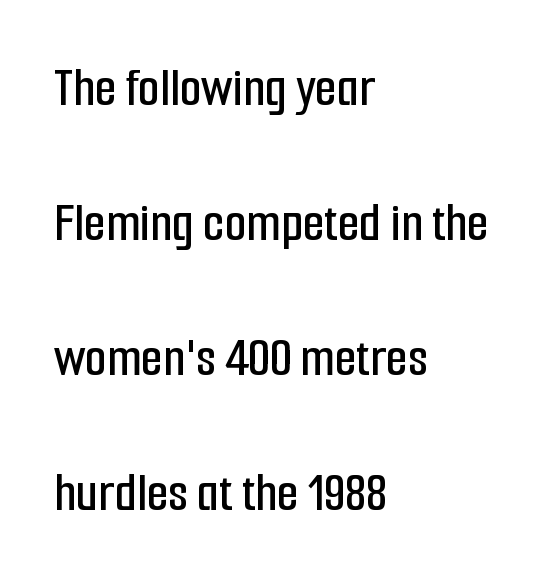
The gaps between neighbouring characters are ordinary and unremarkable. Each letter's strokes conclude bluntly, with no projecting serifs. Letters rest on an invisible, unmarked baseline. Compared with typical paragraphs, the rows here are farther apart. The font's upright variant was chosen for this text. Varying glyph widths throughout — classic text-font behaviour.
